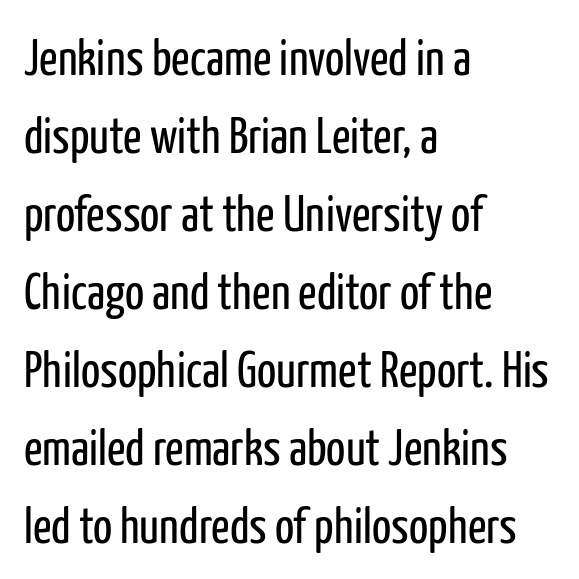
Q: Is the text bold? A: No.
Q: Is the text italic (slanted)? A: No, it is upright.
Q: Is the typeface a serif or a sans-serif typeface? A: Sans-serif.
Q: Is the text underlined? A: No.
Q: How is the paragraph aligned? A: Left-aligned.
Q: Is the spacing between letters normal or unusually wide? A: Normal.
Q: Is the spacing between lines tight, normal or loose? A: Normal.
Q: Width (condensed, normal, or wide)? A: Condensed.
Q: Stroke contrast? A: Low.
Q: x-height? A: Medium.
Q: Monospaced? A: No.
